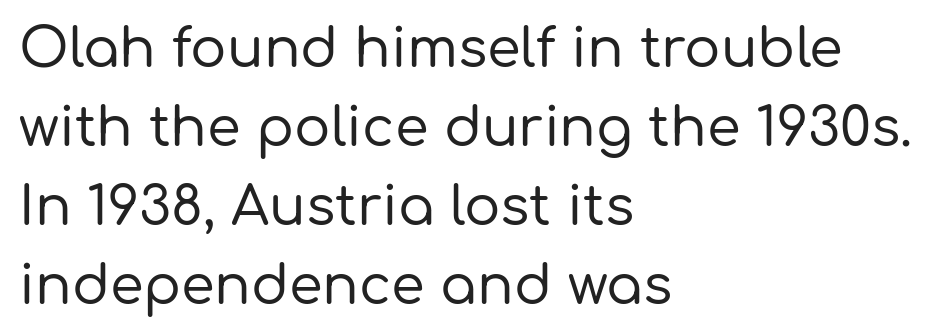
Caption: standard tracking, unaltered. Line beginnings align vertically; line endings do not. Do the letters lean? They stand straight. I'd call this a sans setting — the letters go barefoot. A clean baseline with only descenders dipping below it. The rendering uses a moderate line-height, typical for paragraphs.
